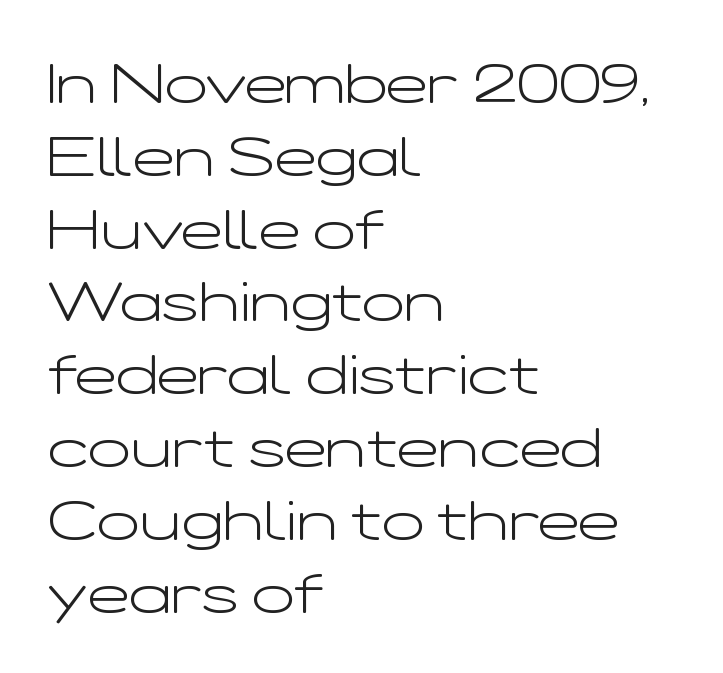
Q: Is the text bold? A: No.
Q: Is the text italic (slanted)? A: No, it is upright.
Q: Is the typeface a serif or a sans-serif typeface? A: Sans-serif.
Q: Is the text underlined? A: No.
Q: How is the paragraph aligned? A: Left-aligned.
Q: Is the spacing between letters normal or unusually wide? A: Normal.
Q: Is the spacing between lines tight, normal or loose? A: Normal.
Q: Width (condensed, normal, or wide)? A: Wide.
Q: Stroke contrast? A: Low.
Q: x-height? A: Medium.
Q: Monospaced? A: No.
